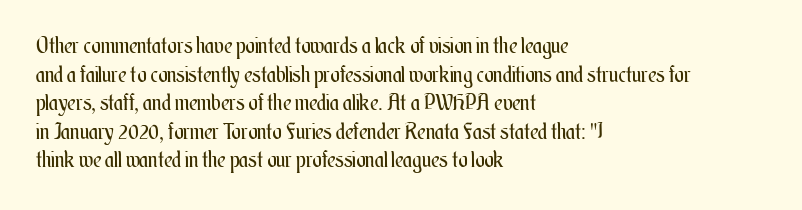
The image shows 22 px text type, upright; set left-aligned, normal line spacing (1.3x), normal letter spacing, not underlined.
